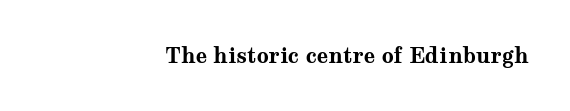
The rendering keeps characters at their native spacing. This is the regular roman posture of the typeface. Plain, unruled lines of type. Line endings align vertically; line beginnings do not.
